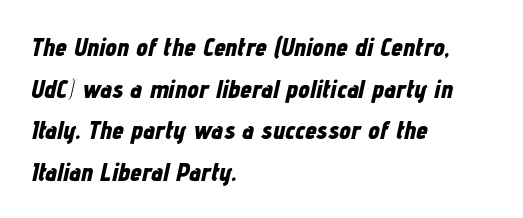
Set as a true bold cut, around the 700 mark. This sample uses an oblique cut, with every glyph tilted off the vertical. Caption: multi-line text, flush left, ragged right. The baseline area is clear. Inter-character spacing is left at the font's built-in metrics.
